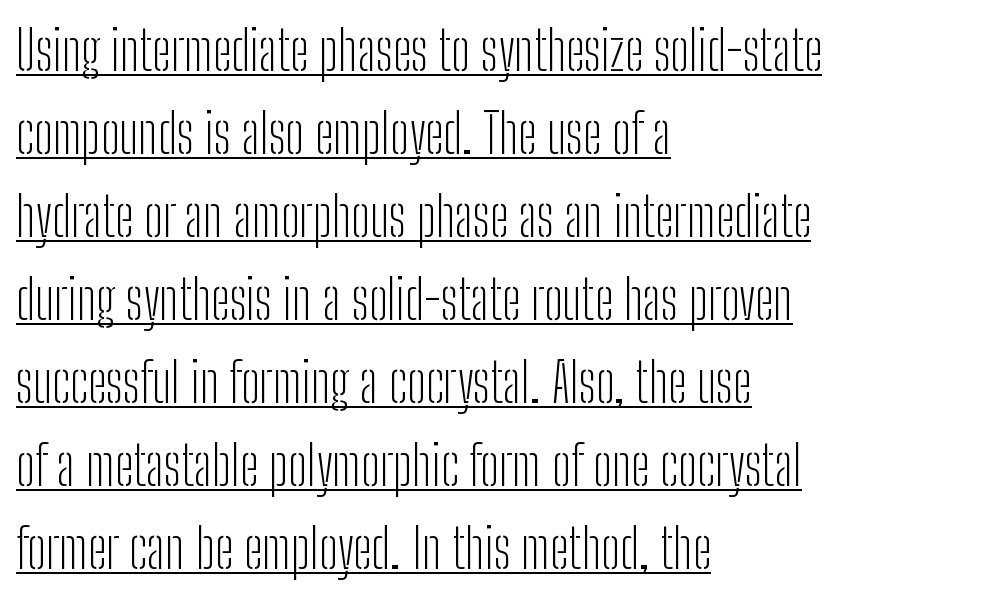
The letters sit at their default tracking, neither squeezed nor spread. Reading down the block, your eye returns to a fixed left position each line. A typesetter would call this proportional, since set widths differ per character. Heft: none added — not bold. This sample carries an underscore along the baseline area. The letters carry no serifs — their stems end cleanly without finishing strokes.
